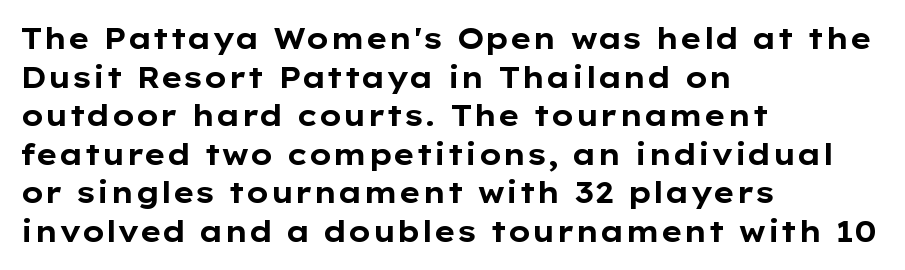
{"serif": "no", "italic": "no", "bold": "yes", "weight": "bold", "width": "wide", "stroke_contrast": "low", "x_height": "medium", "monospaced": "no", "underline": "no", "align": "left", "line_spacing": "normal", "line_spacing_ratio": 1.33, "letter_spacing": "normal", "letter_spacing_em": 0.0, "glyph_px": 29}
